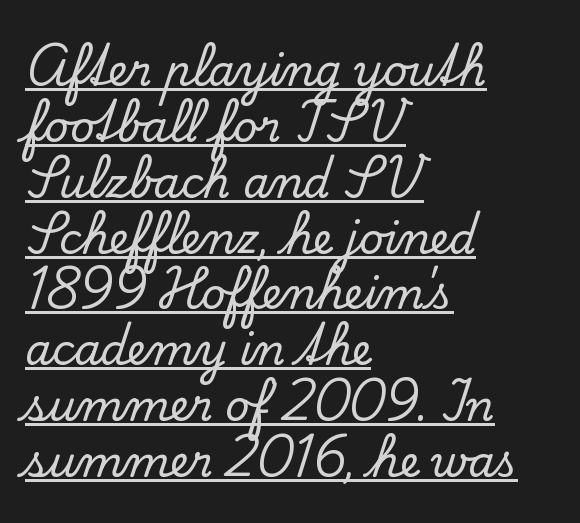
Q: Is the text italic (slanted)? A: Yes.
Q: Is the typeface a serif or a sans-serif typeface? A: Serif.
Q: Is the text underlined? A: Yes.
Q: How is the paragraph aligned? A: Left-aligned.
Q: Is the spacing between letters normal or unusually wide? A: Normal.
Q: Is the spacing between lines tight, normal or loose? A: Normal.
Q: Width (condensed, normal, or wide)? A: Normal.
Q: Stroke contrast? A: Low.
Q: x-height? A: Small.
Q: Monospaced? A: No.
